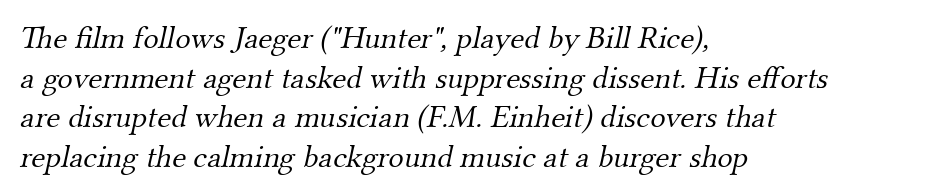
Q: Is the text bold? A: No.
Q: Is the typeface a serif or a sans-serif typeface? A: Serif.
Q: Is the text underlined? A: No.
Q: How is the paragraph aligned? A: Left-aligned.
Q: Is the spacing between letters normal or unusually wide? A: Normal.
Q: Width (condensed, normal, or wide)? A: Normal.
Q: Stroke contrast? A: Medium.
Q: x-height? A: Small.
Q: Monospaced? A: No.
